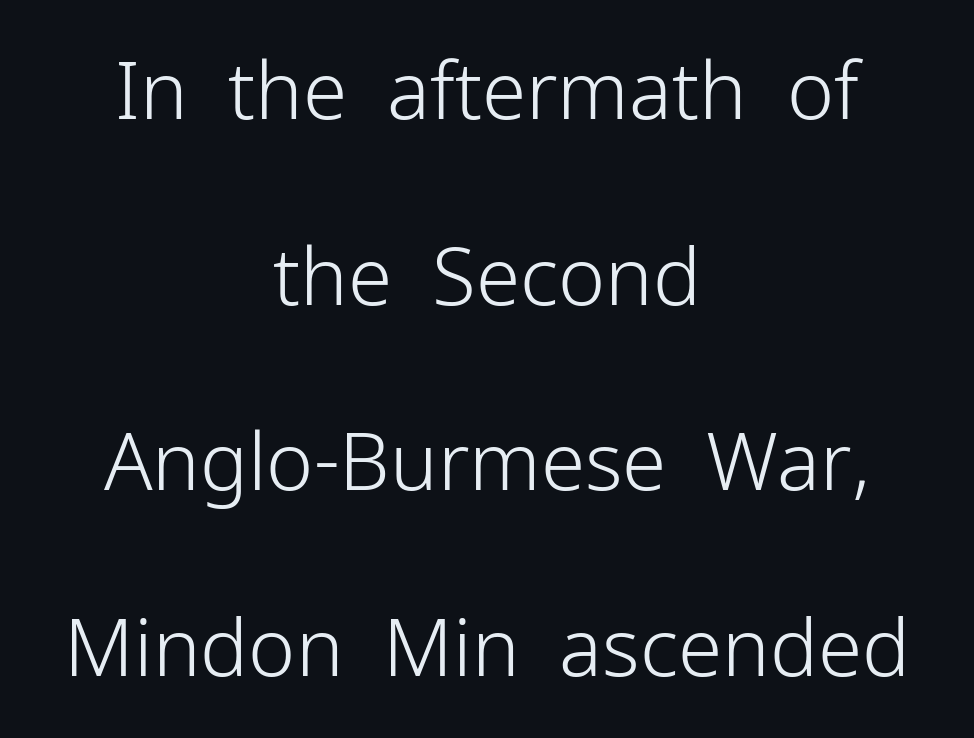
{"serif": "no", "italic": "no", "bold": "no", "weight": "light", "width": "normal", "stroke_contrast": "low", "x_height": "medium", "monospaced": "no", "underline": "no", "align": "center", "line_spacing": "loose", "line_spacing_ratio": 2.32, "letter_spacing": "normal", "letter_spacing_em": 0.0, "glyph_px": 80}
